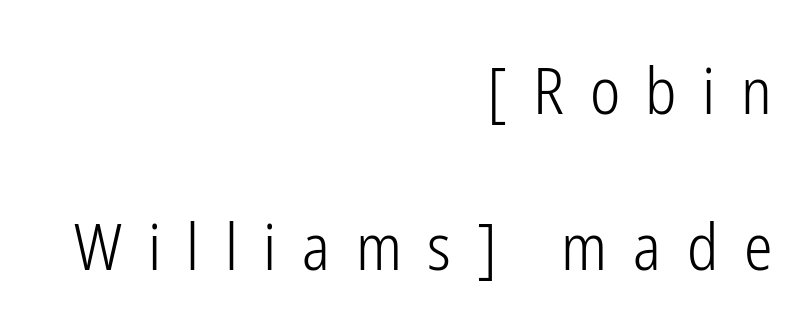
Q: Is the text bold? A: No.
Q: Is the text italic (slanted)? A: No, it is upright.
Q: Is the typeface a serif or a sans-serif typeface? A: Sans-serif.
Q: Is the text underlined? A: No.
Q: How is the paragraph aligned? A: Right-aligned.
Q: Is the spacing between letters normal or unusually wide? A: Unusually wide.
Q: Is the spacing between lines tight, normal or loose? A: Loose.
Q: Width (condensed, normal, or wide)? A: Condensed.
Q: Stroke contrast? A: Low.
Q: x-height? A: Medium.
Q: Monospaced? A: No.
